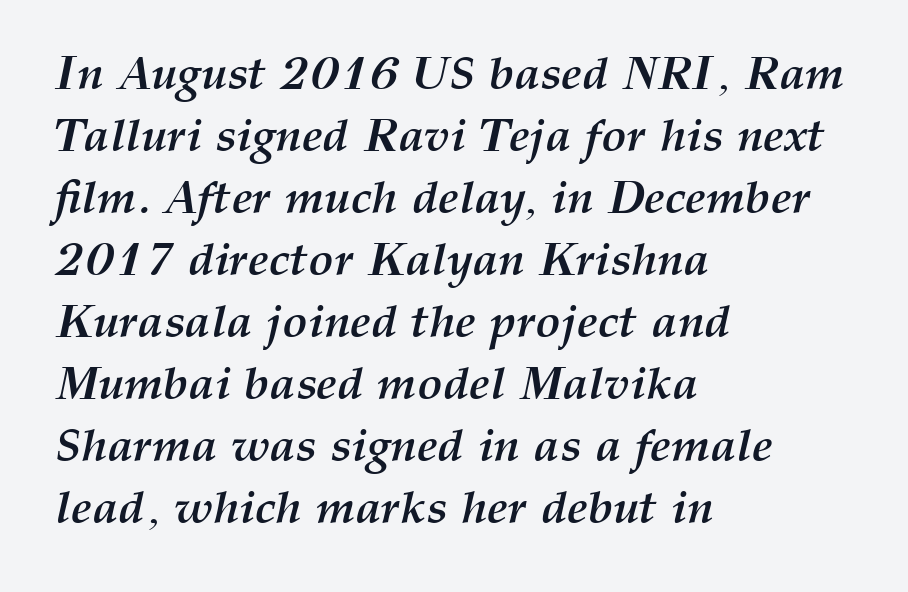
Q: Is the text bold? A: Yes.
Q: Is the text italic (slanted)? A: Yes, it leans right by about 12 degrees.
Q: Is the text underlined? A: No.
Q: How is the paragraph aligned? A: Left-aligned.
Q: Is the spacing between letters normal or unusually wide? A: Normal.
Q: Is the spacing between lines tight, normal or loose? A: Normal.
Q: Width (condensed, normal, or wide)? A: Normal.
Q: Stroke contrast? A: Medium.
Q: x-height? A: Medium.
Q: Monospaced? A: No.
